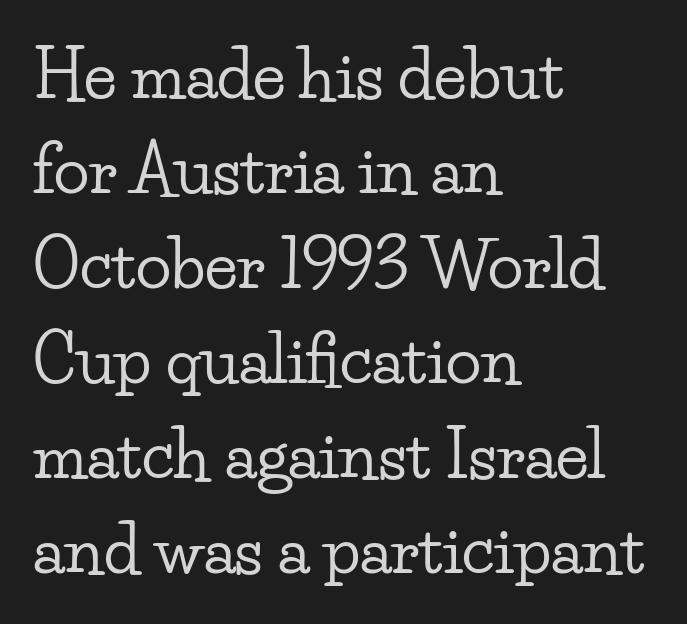
The image shows 66 px wide serif type, upright; set left-aligned, normal line spacing (1.44x), normal letter spacing, not underlined; low stroke contrast and a small x-height.
